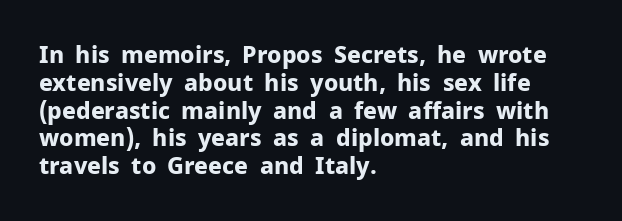
Q: Is the text bold? A: Yes.
Q: Is the text italic (slanted)? A: No, it is upright.
Q: Is the text underlined? A: No.
Q: How is the paragraph aligned? A: Left-aligned.
Q: Is the spacing between letters normal or unusually wide? A: Normal.
